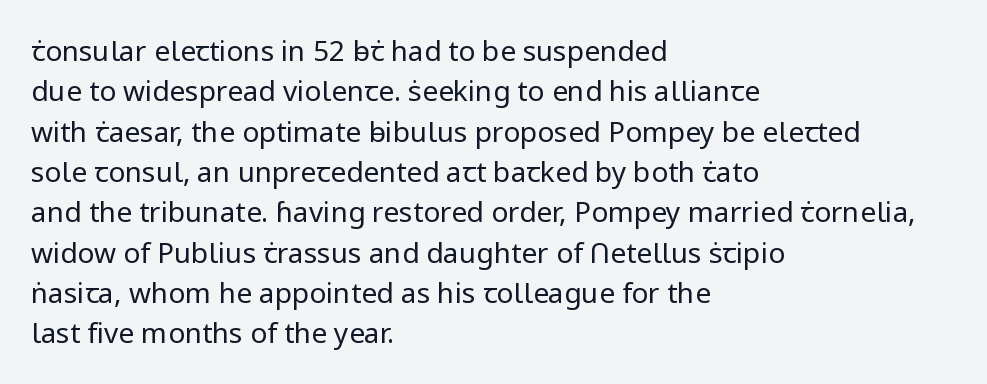
This sample is left-justified, so line endings fall wherever the words run out. Tracking value appears to be zero — textbook default spacing. Serifs: no, the terminals of the letterforms are clean. A light-to-regular cut is what we see here. The letters advance in unequal steps, a hallmark of proportional type.
